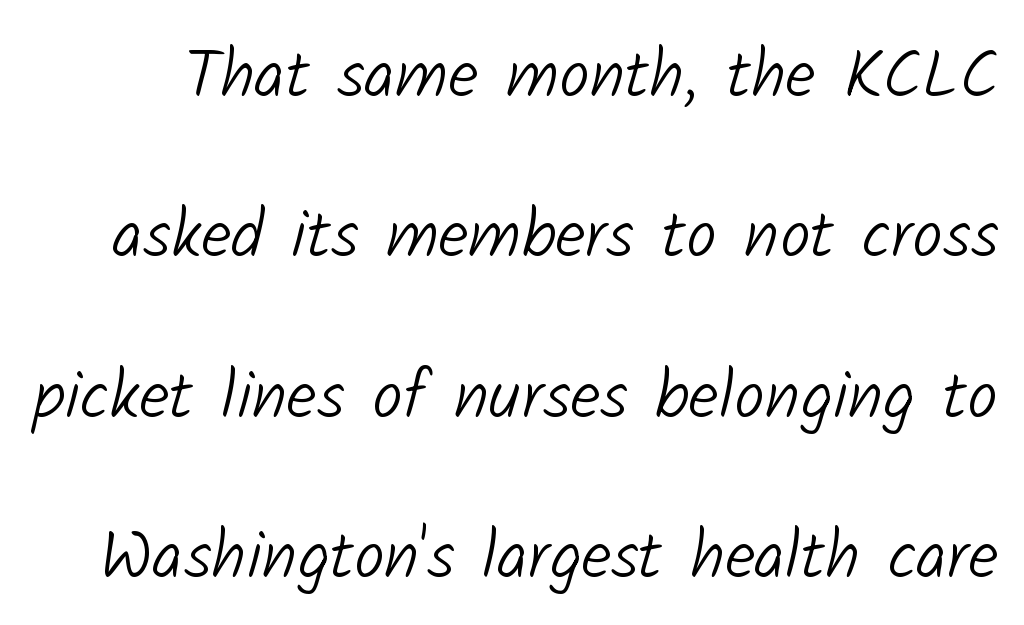
Type style note: lacks serifs. Is this a fixed-width face? No — the glyphs have proportional, varying widths. Each row of text sits above clean, open space. This rendering leaves character spacing at its baseline value. This sample trades compactness for vertical openness between lines. Letters have the restrained weight of plain body copy at most.
